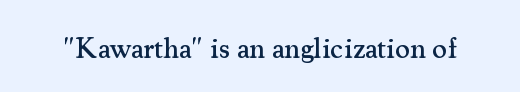
{"serif": "yes", "italic": "no", "width": "normal", "stroke_contrast": "medium", "x_height": "small", "monospaced": "no", "underline": "no", "letter_spacing": "normal", "letter_spacing_em": 0.0, "glyph_px": 29}
